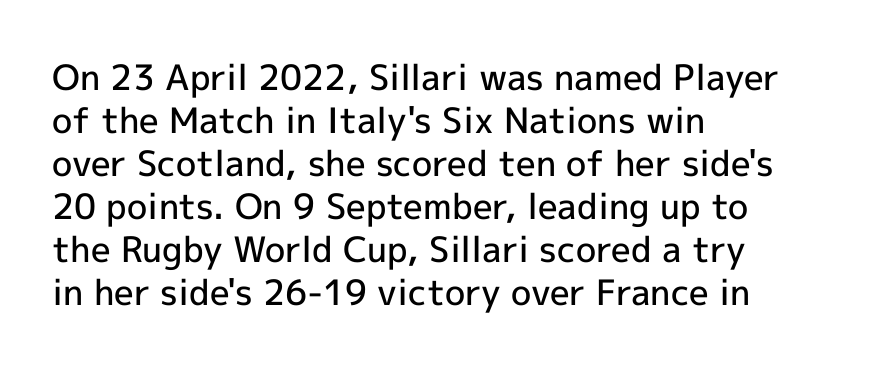
The image shows 35 px semibold sans-serif type, upright; set left-aligned, line spacing 1.23x, normal letter spacing, not underlined; a medium x-height.
